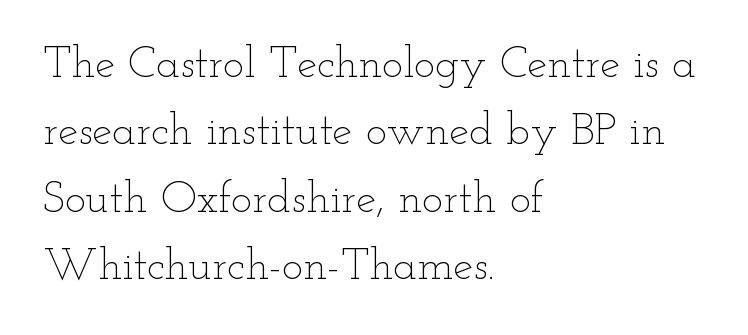
The image shows 45 px thin, wide type, upright; set left-aligned, normal line spacing (1.5x), normal letter spacing, not underlined; low stroke contrast and a small x-height.
